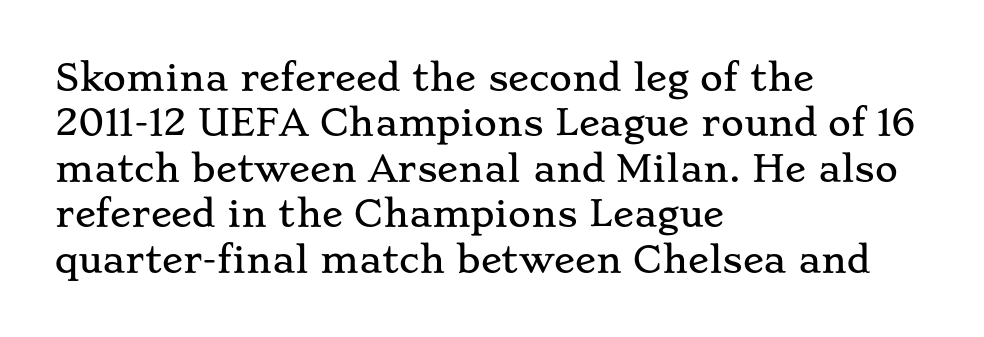
Q: Is the text italic (slanted)? A: No, it is upright.
Q: Is the typeface a serif or a sans-serif typeface? A: Serif.
Q: Is the text underlined? A: No.
Q: How is the paragraph aligned? A: Left-aligned.
Q: Is the spacing between letters normal or unusually wide? A: Normal.
Q: Is the spacing between lines tight, normal or loose? A: Normal.
Q: Width (condensed, normal, or wide)? A: Wide.
Q: Stroke contrast? A: Low.
Q: x-height? A: Small.
Q: Monospaced? A: No.
